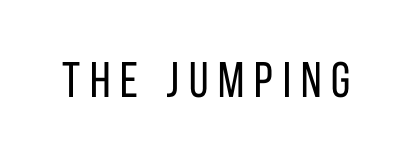
The image shows 50 px regular-weight, condensed sans-serif type, upright; set unusually wide letter spacing (+0.2 em), not underlined; low stroke contrast and a large x-height.
